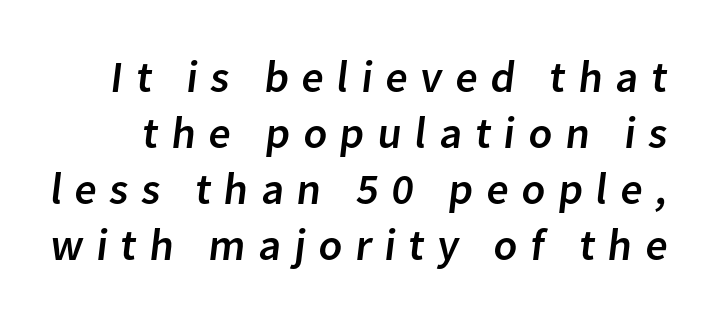
Q: Is the typeface a serif or a sans-serif typeface? A: Sans-serif.
Q: Is the text underlined? A: No.
Q: Is the spacing between letters normal or unusually wide? A: Unusually wide.
Q: Is the spacing between lines tight, normal or loose? A: Normal.
Q: Width (condensed, normal, or wide)? A: Normal.
Q: Stroke contrast? A: Low.
Q: x-height? A: Medium.
Q: Monospaced? A: No.
